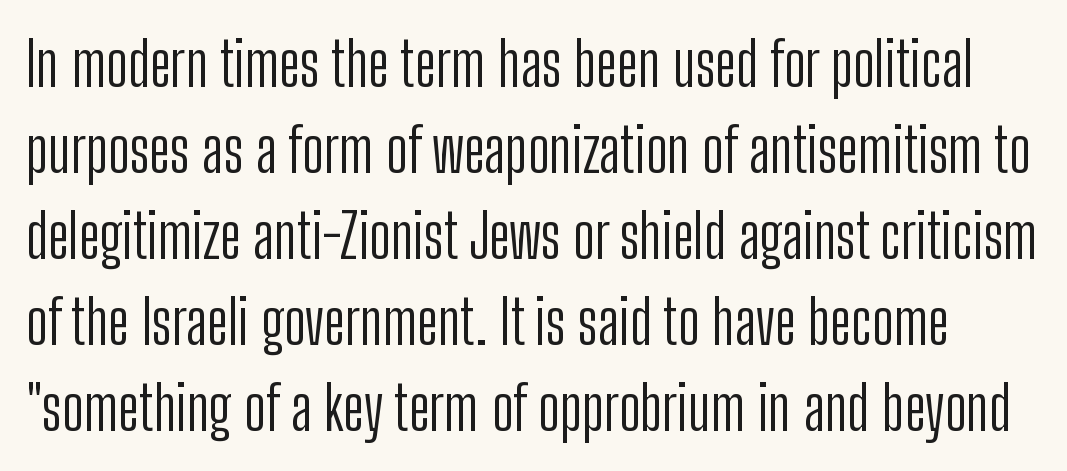
The image shows 61 px light, condensed sans-serif type, upright; set normal line spacing (1.41x), normal letter spacing, not underlined; low stroke contrast and a medium x-height.
